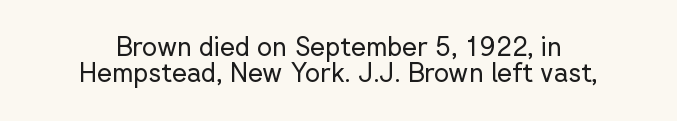
{"italic": "no", "bold": "no", "underline": "no", "align": "center", "line_spacing": "tight", "line_spacing_ratio": 1.01, "letter_spacing": "normal", "letter_spacing_em": 0.0, "glyph_px": 26}
